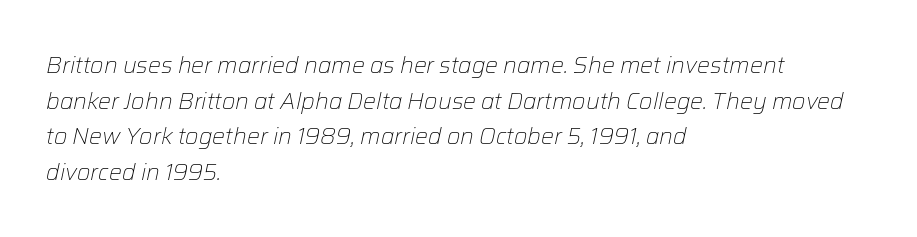
It's the slanting kind of type. Glyph-to-glyph distance matches everyday printed text. Weight: not bold — regular or lighter. Layout note: lines flush left.
